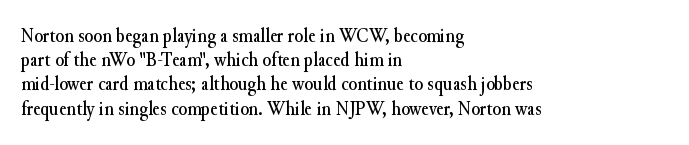
If you drew a line through each stem, it would be perfectly vertical. The line texture is even and compact thanks to regular tracking. Which margin do the lines hug? The left one — the right edge is uneven. Letters rest on an invisible, unmarked baseline.
